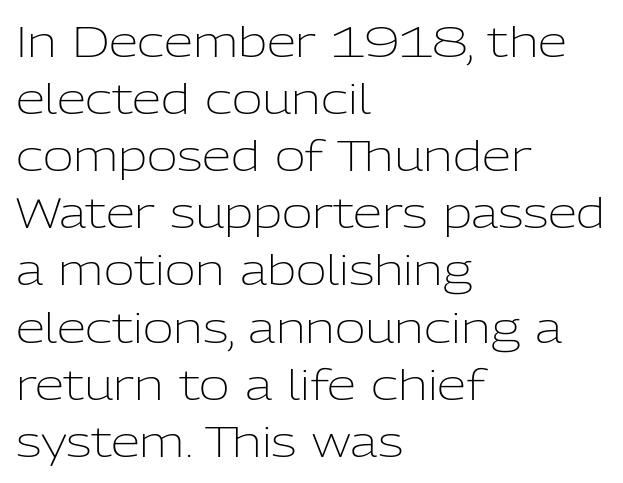
Q: Is the text bold? A: No.
Q: Is the text italic (slanted)? A: No, it is upright.
Q: Is the typeface a serif or a sans-serif typeface? A: Sans-serif.
Q: Is the text underlined? A: No.
Q: How is the paragraph aligned? A: Left-aligned.
Q: Is the spacing between letters normal or unusually wide? A: Normal.
Q: Is the spacing between lines tight, normal or loose? A: Normal.
Q: Width (condensed, normal, or wide)? A: Normal.
Q: Stroke contrast? A: Low.
Q: x-height? A: Medium.
Q: Monospaced? A: No.
